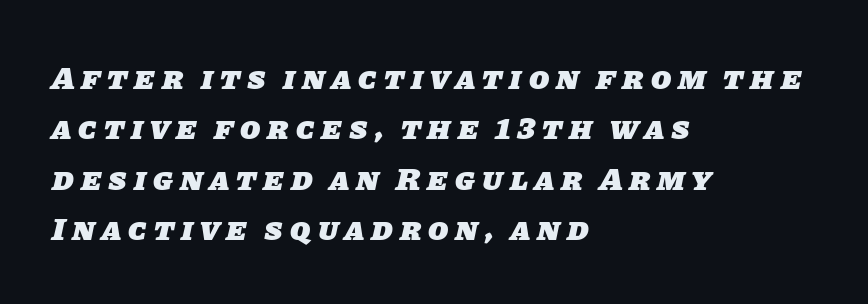
Q: Is the text bold? A: Yes.
Q: Is the typeface a serif or a sans-serif typeface? A: Serif.
Q: Is the text underlined? A: No.
Q: How is the paragraph aligned? A: Left-aligned.
Q: Is the spacing between letters normal or unusually wide? A: Unusually wide.
Q: Is the spacing between lines tight, normal or loose? A: Normal.
Q: Width (condensed, normal, or wide)? A: Normal.
Q: Stroke contrast? A: Low.
Q: x-height? A: Large.
Q: Monospaced? A: No.
